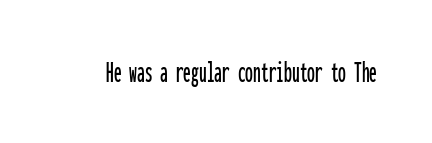
{"serif": "no", "italic": "no", "width": "condensed", "stroke_contrast": "low", "x_height": "medium", "monospaced": "yes", "underline": "no", "letter_spacing": "normal", "letter_spacing_em": 0.0, "glyph_px": 31}
